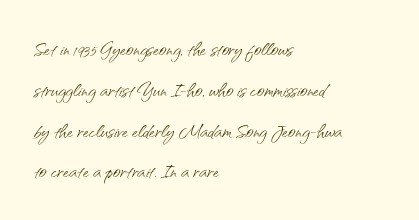
The image shows 26 px text type; set left-aligned, normal line spacing (1.57x), normal letter spacing, not underlined.
